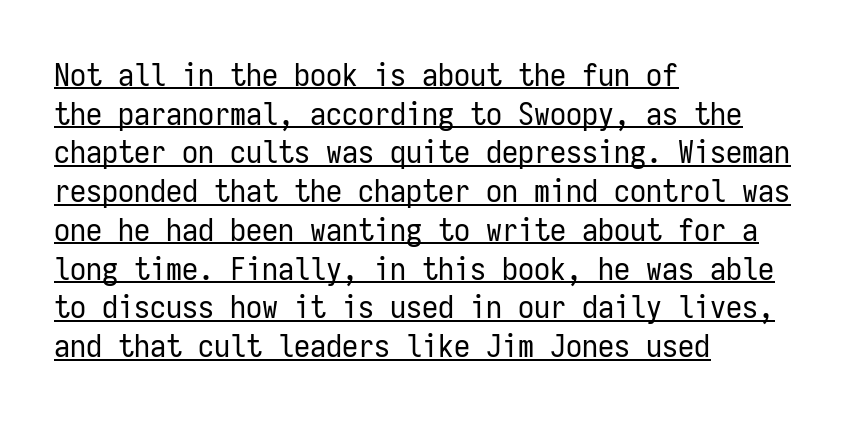
{"serif": "no", "italic": "no", "bold": "no", "weight": "regular", "width": "condensed", "stroke_contrast": "low", "x_height": "medium", "monospaced": "yes", "underline": "yes", "align": "left", "line_spacing_ratio": 1.21, "letter_spacing": "normal", "letter_spacing_em": 0.0, "glyph_px": 32}
